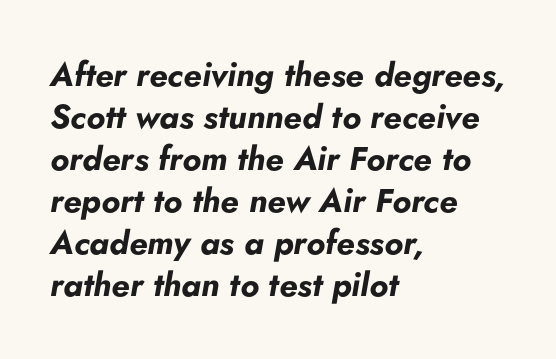
Q: Is the text bold? A: Yes.
Q: Is the text italic (slanted)? A: Yes, it leans right by about 5 degrees.
Q: Is the text underlined? A: No.
Q: How is the paragraph aligned? A: Left-aligned.
Q: Is the spacing between letters normal or unusually wide? A: Normal.
Q: Is the spacing between lines tight, normal or loose? A: Normal.
Q: Width (condensed, normal, or wide)? A: Normal.
Q: Stroke contrast? A: Low.
Q: x-height? A: Small.
Q: Monospaced? A: No.
